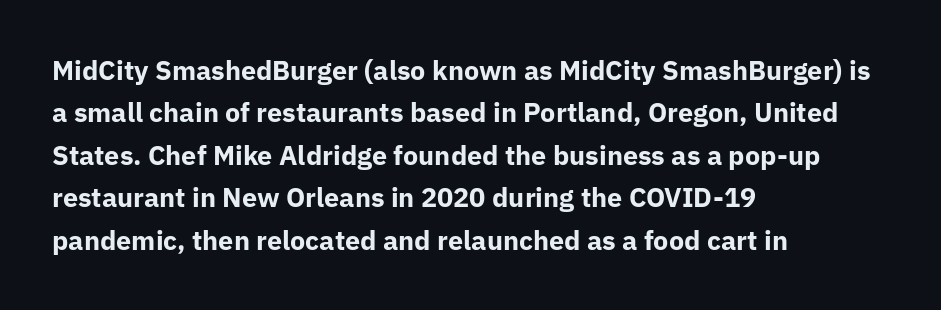
Q: Is the text bold? A: Yes.
Q: Is the text italic (slanted)? A: No, it is upright.
Q: Is the text underlined? A: No.
Q: How is the paragraph aligned? A: Left-aligned.
Q: Is the spacing between letters normal or unusually wide? A: Normal.
Q: Is the spacing between lines tight, normal or loose? A: Normal.
